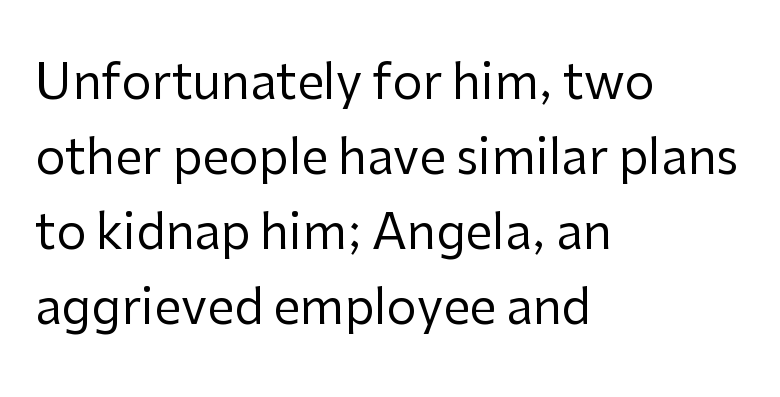
{"serif": "no", "italic": "no", "bold": "no", "weight": "regular", "width": "normal", "stroke_contrast": "low", "x_height": "medium", "monospaced": "no", "underline": "no", "align": "left", "line_spacing": "normal", "line_spacing_ratio": 1.56, "letter_spacing": "normal", "letter_spacing_em": 0.0, "glyph_px": 48}
